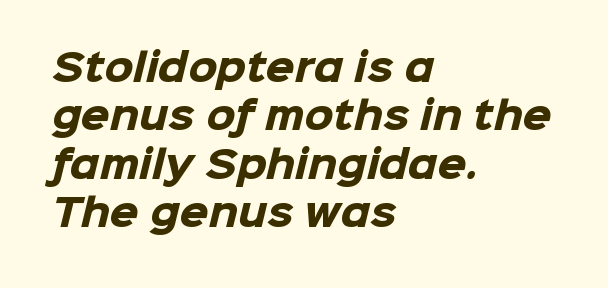
{"serif": "no", "bold": "yes", "weight": "heavy", "width": "normal", "stroke_contrast": "low", "x_height": "medium", "monospaced": "no", "underline": "no", "align": "left", "line_spacing": "normal", "line_spacing_ratio": 1.31, "letter_spacing": "normal", "letter_spacing_em": 0.0, "glyph_px": 37}
